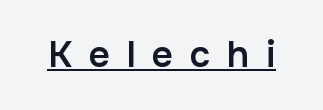
The image shows 37 px semibold sans-serif type, upright; set unusually wide letter spacing (+0.45 em), underlined; low stroke contrast and a medium x-height.
